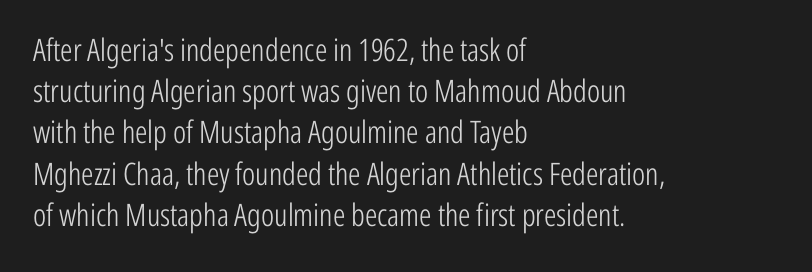
Caption: face not bold, strokes unweighted. In terms of letterform style, serifs are entirely absent. You could call the tracking neutral — neither tight nor loose. Do the characters align in a grid? No, the font is proportional. The specimen reads as upright at a glance. In CSS terms this would be text-align: left.
